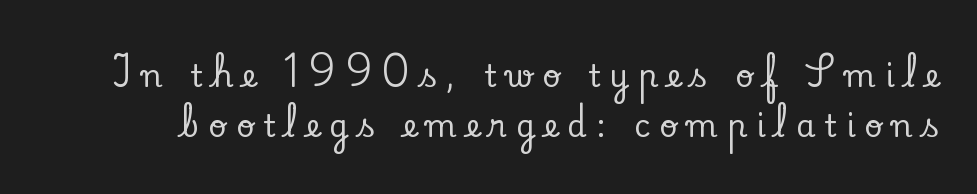
The image shows 31 px serif type, upright; set normal line spacing (1.62x), unusually wide letter spacing (+0.3 em), not underlined; low stroke contrast and a small x-height.
